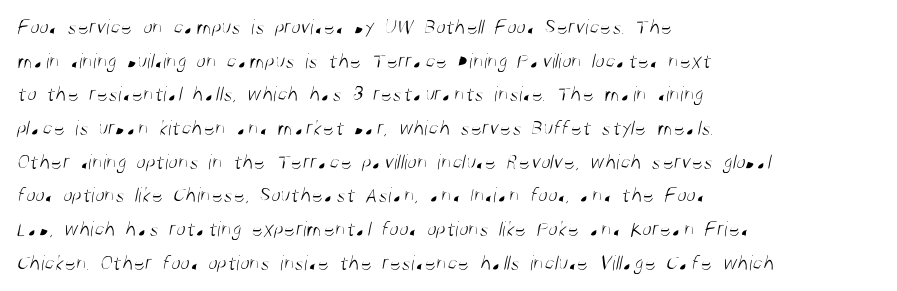
Q: Is the text bold? A: No.
Q: Is the text underlined? A: No.
Q: How is the paragraph aligned? A: Left-aligned.
Q: Is the spacing between letters normal or unusually wide? A: Normal.
Q: Is the spacing between lines tight, normal or loose? A: Normal.
